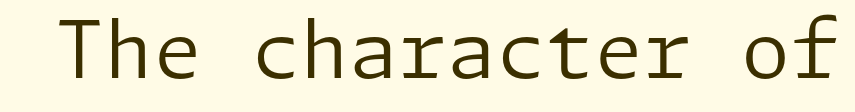
{"serif": "no", "italic": "no", "bold": "no", "weight": "regular", "width": "normal", "stroke_contrast": "low", "x_height": "medium", "underline": "no", "letter_spacing": "normal", "letter_spacing_em": 0.0, "glyph_px": 79}
